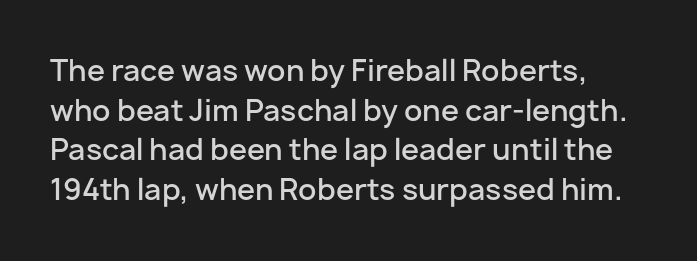
Q: Is the text bold? A: Semi-bold.
Q: Is the text italic (slanted)? A: No, it is upright.
Q: Is the typeface a serif or a sans-serif typeface? A: Sans-serif.
Q: Is the text underlined? A: No.
Q: How is the paragraph aligned? A: Left-aligned.
Q: Is the spacing between letters normal or unusually wide? A: Normal.
Q: Is the spacing between lines tight, normal or loose? A: Normal.
Q: Width (condensed, normal, or wide)? A: Normal.
Q: Stroke contrast? A: Low.
Q: x-height? A: Medium.
Q: Monospaced? A: No.
